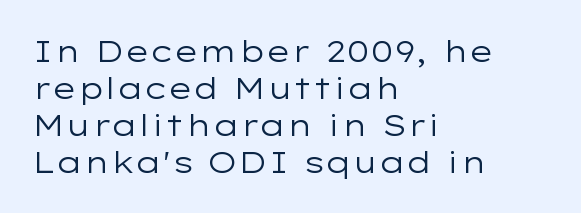
{"serif": "no", "italic": "no", "bold": "no", "weight": "regular", "width": "wide", "stroke_contrast": "low", "x_height": "medium", "monospaced": "no", "underline": "no", "align": "left", "line_spacing_ratio": 1.23, "letter_spacing": "normal", "letter_spacing_em": 0.0, "glyph_px": 30}
